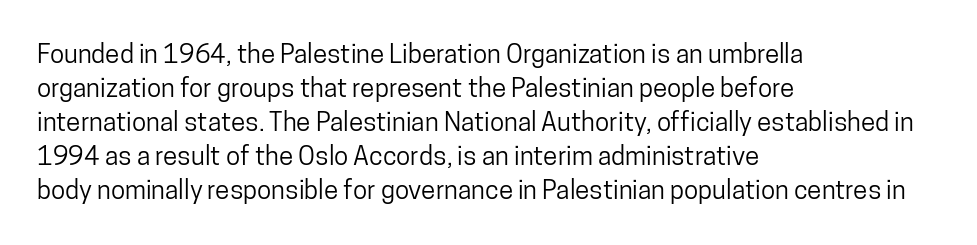
The passage is arranged the way most books set body copy — flush left. This is roman type, the default non-slanted kind. The rows are spaced the way most documents space them. The letterforms sit shoulder to shoulder at normal distance. Honestly, there is no underline to notice here at all.
